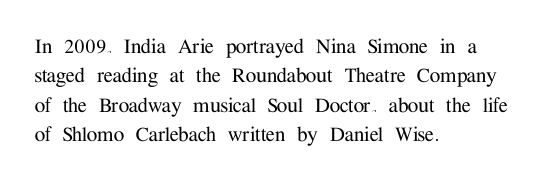
Q: Is the text italic (slanted)? A: No, it is upright.
Q: Is the text underlined? A: No.
Q: How is the paragraph aligned? A: Left-aligned.
Q: Is the spacing between letters normal or unusually wide? A: Normal.
